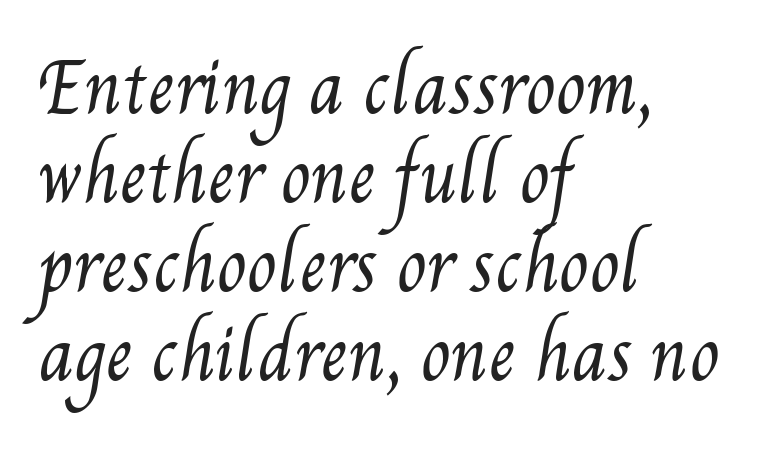
Here the glyphs are tracked normally, forming tight word shapes. This block has exactly the height ordinary leading produces. No word sits above an underline. You could not count columns in this text — the font is proportionally spaced. Compared with a typical body face, this is equally light or lighter still. Typeset ragged right — the left edge is the straight one.
